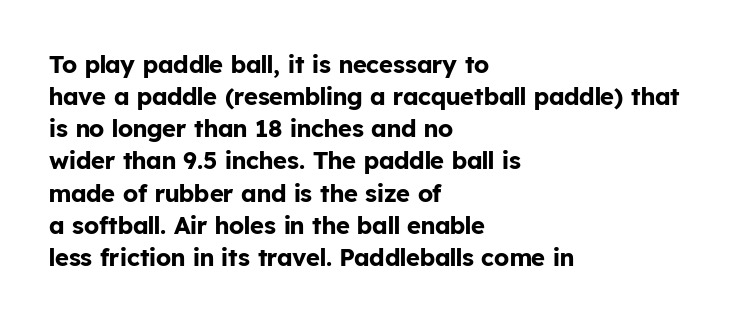
Heavy-handed strokes throughout: this text is bold. Ordinary non-slanted type is in use. The text block is weighted toward the left margin, trailing off unevenly rightward. Students, observe: this is what conventionally led text looks like. Students, note that the glyphs here touch the page at normal intervals. The words here are not underlined.
